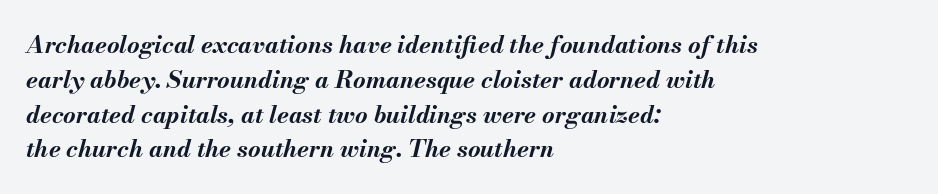
{"italic": "yes", "lean": "right", "slant_degrees": 13, "bold": "yes", "underline": "no", "align": "left", "line_spacing": "normal", "line_spacing_ratio": 1.45, "letter_spacing": "normal", "letter_spacing_em": 0.0, "glyph_px": 24}
